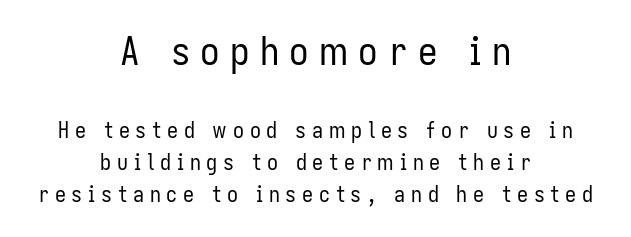
The image shows 39 px regular-weight, condensed sans-serif type, upright; set centered, normal line spacing (1.47x), unusually wide letter spacing (+0.26 em), not underlined; the first (top) block is 1.77x larger; low stroke contrast and a medium x-height.
